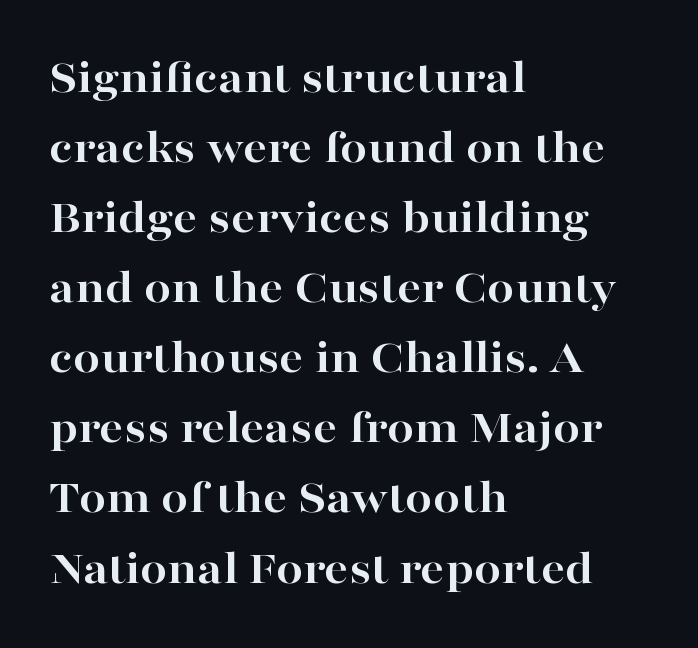
Every row of glyphs begins at an identical x-position on the left. Compared with an ordinary text face, these strokes are far heavier — a full bold. The block of text has a typical density, with ordinary space between rows. In terms of posture, this sample is upright. Has an underline been added? It has not.
